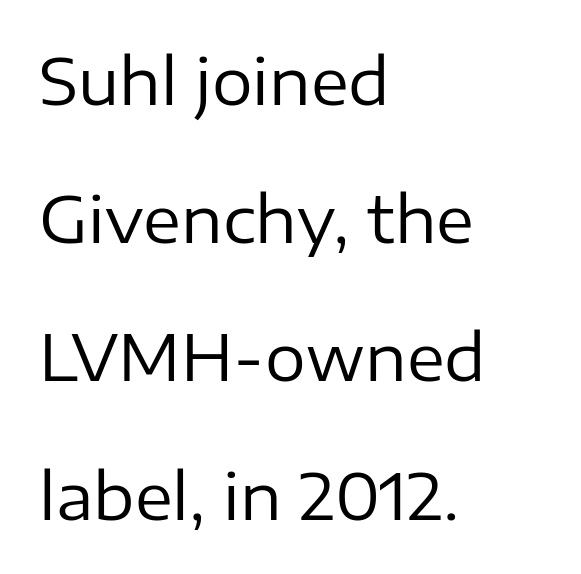
Q: Is the text bold? A: No.
Q: Is the text italic (slanted)? A: No, it is upright.
Q: Is the typeface a serif or a sans-serif typeface? A: Sans-serif.
Q: Is the text underlined? A: No.
Q: How is the paragraph aligned? A: Left-aligned.
Q: Is the spacing between letters normal or unusually wide? A: Normal.
Q: Is the spacing between lines tight, normal or loose? A: Loose.
Q: Width (condensed, normal, or wide)? A: Normal.
Q: Stroke contrast? A: Low.
Q: x-height? A: Medium.
Q: Monospaced? A: No.
